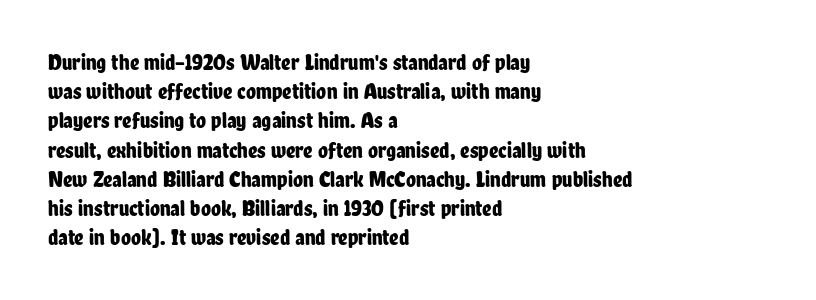
Interline gaps are of average width in this sample. Short note: letters normally spaced. Posture: vertical. The strip under each line holds only bare page. Which margin do the lines hug? The left one — the right edge is uneven.
